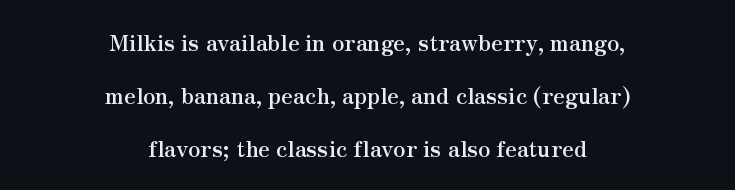
Q: Is the text bold? A: Yes.
Q: Is the text italic (slanted)? A: No, it is upright.
Q: Is the text underlined? A: No.
Q: How is the paragraph aligned? A: Centered.
Q: Is the spacing between letters normal or unusually wide? A: Normal.
Q: Is the spacing between lines tight, normal or loose? A: Loose.
